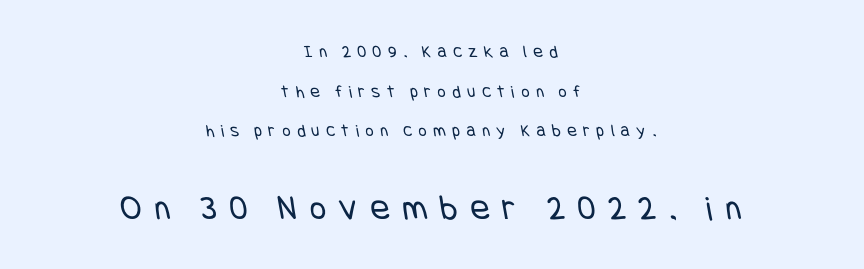
{"serif": "no", "bold": "no", "weight": "regular", "width": "condensed", "stroke_contrast": "low", "x_height": "large", "underline": "no", "align": "center", "line_spacing": "loose", "line_spacing_ratio": 2.2, "letter_spacing": "wide", "letter_spacing_em": 0.36, "larger_block": "second", "size_ratio": 2.0, "glyph_px": 36}
